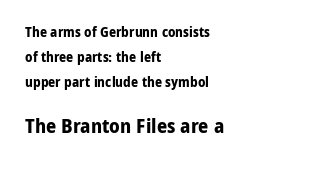
Letter spacing: default. Just letters on the line, the space beneath them empty. Heft: maximum for text — a bold. This sample is left-justified, so line endings fall wherever the words run out. If you squint, the bottom block still reads clearly — it's the larger of the two. The specimen reads as upright at a glance.
